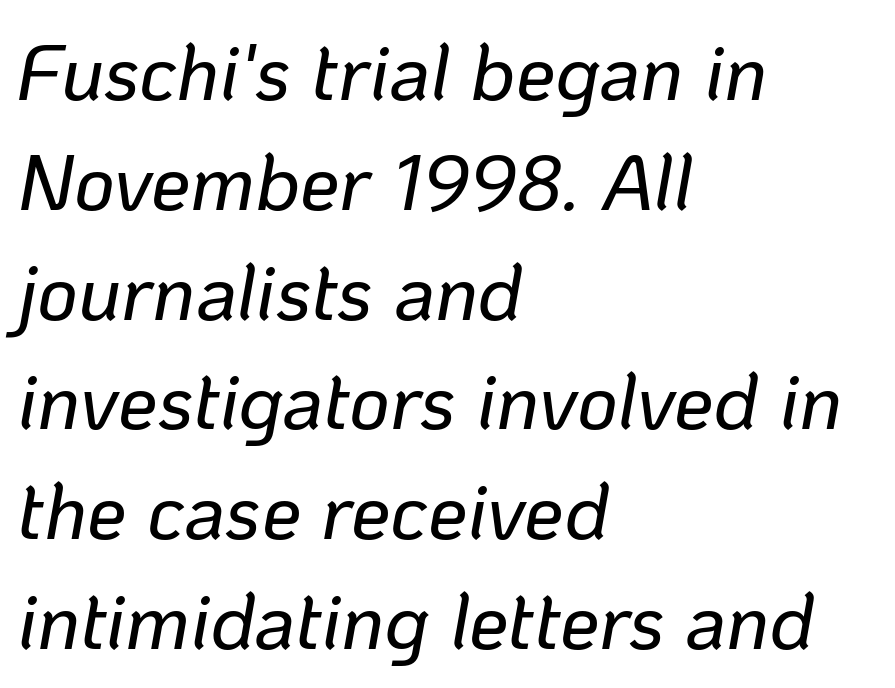
{"italic": "yes", "lean": "right", "slant_degrees": 10, "width": "normal", "stroke_contrast": "low", "x_height": "medium", "monospaced": "no", "underline": "no", "align": "left", "line_spacing": "normal", "line_spacing_ratio": 1.39, "letter_spacing": "normal", "letter_spacing_em": 0.0, "glyph_px": 79}
